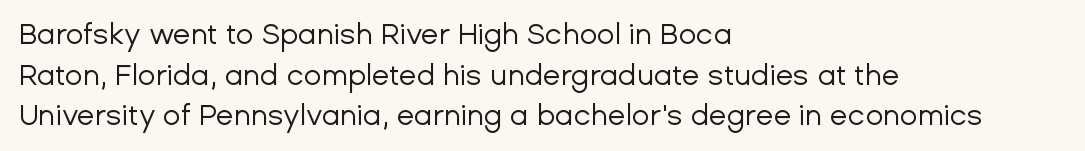
Q: Is the text bold? A: No.
Q: Is the text italic (slanted)? A: No, it is upright.
Q: Is the typeface a serif or a sans-serif typeface? A: Sans-serif.
Q: Is the text underlined? A: No.
Q: How is the paragraph aligned? A: Left-aligned.
Q: Is the spacing between letters normal or unusually wide? A: Normal.
Q: Is the spacing between lines tight, normal or loose? A: Normal.
Q: Width (condensed, normal, or wide)? A: Normal.
Q: Stroke contrast? A: Low.
Q: x-height? A: Medium.
Q: Monospaced? A: No.
